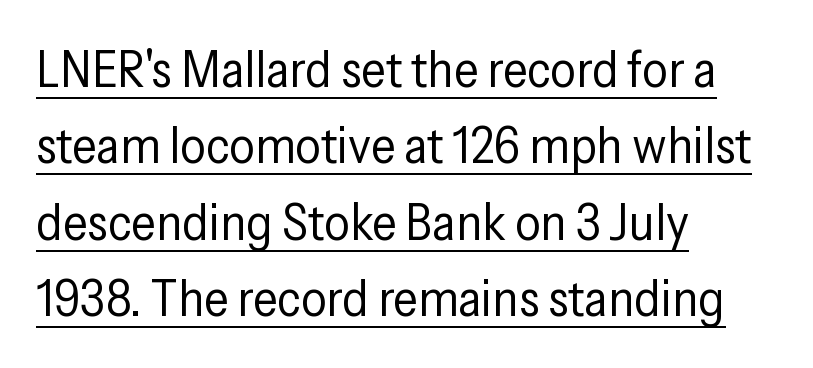
The image shows 51 px regular-weight, condensed sans-serif type, upright; set left-aligned, normal line spacing (1.5x), normal letter spacing, underlined; low stroke contrast and a medium x-height.
